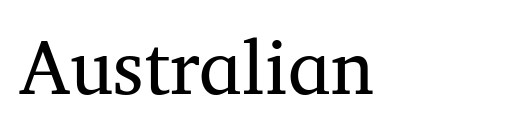
The passage shown is not underscored anywhere. The weight tops out at a normal text grade. This is the regular roman posture of the typeface. Letterform terminals end in serifs throughout the passage. Caption: standard tracking, unaltered.
